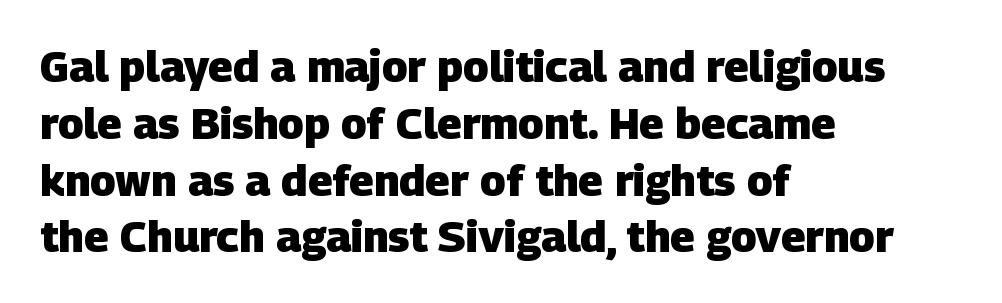
Every row of glyphs begins at an identical x-position on the left. To sum up the face: it is a sans, with no serifs. The vertical gap from one line to the next is medium. Looks like regular typesetting: each glyph gets only the width it needs. Only glyphs here, with clear space below each row.
